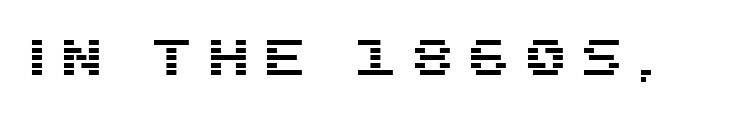
Q: Is the text italic (slanted)? A: No, it is upright.
Q: Is the typeface a serif or a sans-serif typeface? A: Sans-serif.
Q: Is the text underlined? A: No.
Q: Is the spacing between letters normal or unusually wide? A: Unusually wide.
Q: Width (condensed, normal, or wide)? A: Normal.
Q: Stroke contrast? A: Medium.
Q: x-height? A: Large.
Q: Monospaced? A: No.
